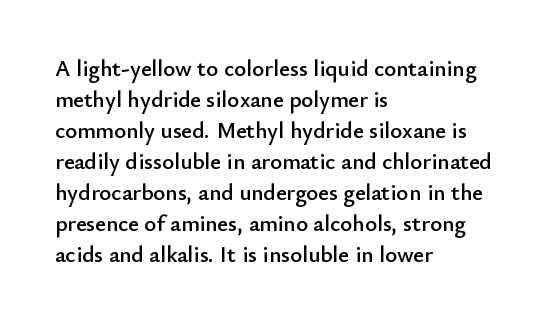
The designer left line spacing at the default. Glance below the letters and you will spot only blank space. The letters sit at their default tracking, neither squeezed nor spread. If you drew a line through each stem, it would be perfectly vertical. The compositor pushed each line to the left boundary.
